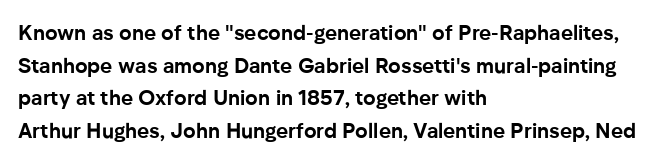
Q: Is the text bold? A: Yes.
Q: Is the text italic (slanted)? A: No, it is upright.
Q: Is the text underlined? A: No.
Q: How is the paragraph aligned? A: Left-aligned.
Q: Is the spacing between letters normal or unusually wide? A: Normal.
Q: Is the spacing between lines tight, normal or loose? A: Normal.
